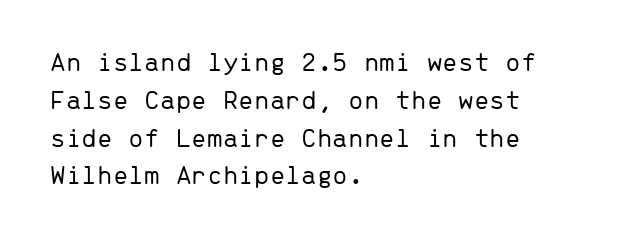
Does the copy run flush right? No — it runs flush left. Unbolded letterforms with no extra heft. These lines are rendered in a fixed-pitch font. Notice how descenders clear the ascenders below comfortably — that's standard leading. A clean baseline with only descenders dipping below it. Characters follow at the spacing the type designer built in.
